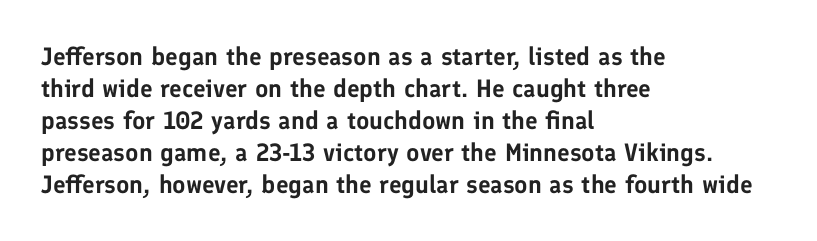
The image shows 25 px text type, upright; set left-aligned, normal line spacing (1.28x), normal letter spacing, not underlined.
